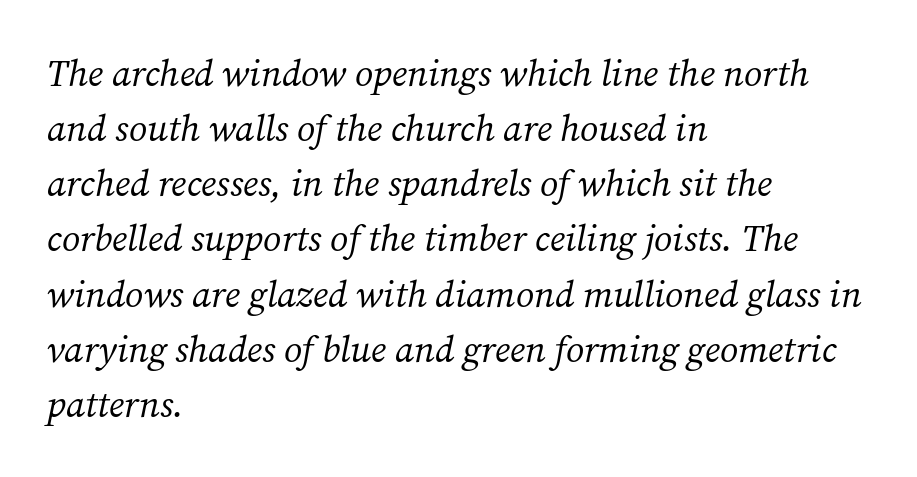
Do the characters align in a grid? No, the font is proportional. The rendering applies a slant to the glyphs. The passage shown is not underscored anywhere. Each new line begins a customary step beneath the previous one. Does extra space separate the letters? No, they use regular spacing.
